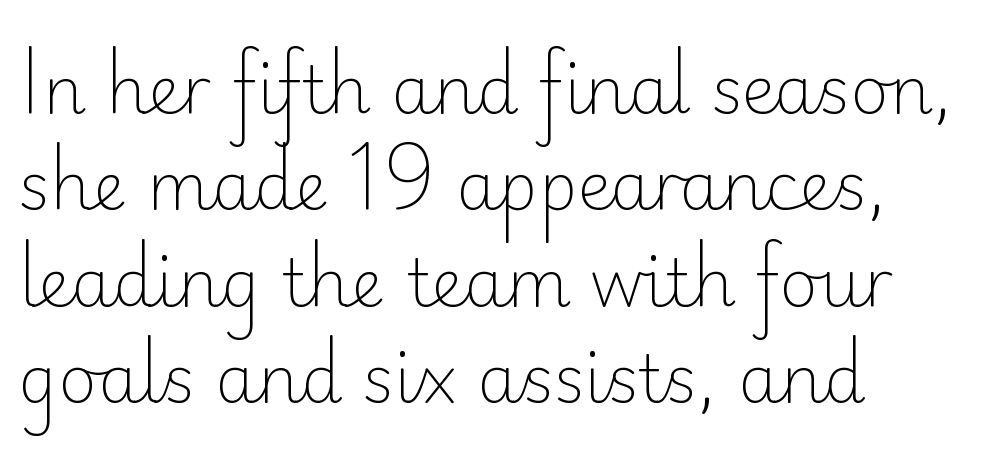
Q: Is the text bold? A: No.
Q: Is the text italic (slanted)? A: No, it is upright.
Q: Is the typeface a serif or a sans-serif typeface? A: Sans-serif.
Q: Is the text underlined? A: No.
Q: How is the paragraph aligned? A: Left-aligned.
Q: Is the spacing between letters normal or unusually wide? A: Normal.
Q: Is the spacing between lines tight, normal or loose? A: Normal.
Q: Width (condensed, normal, or wide)? A: Normal.
Q: Stroke contrast? A: Low.
Q: x-height? A: Small.
Q: Monospaced? A: No.
